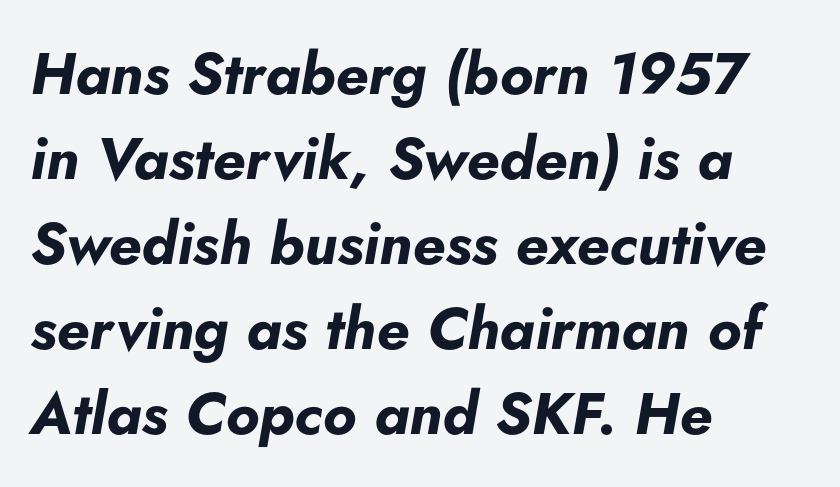
Q: Is the text bold? A: Yes.
Q: Is the text italic (slanted)? A: Yes, it leans right by about 5 degrees.
Q: Is the text underlined? A: No.
Q: How is the paragraph aligned? A: Left-aligned.
Q: Is the spacing between letters normal or unusually wide? A: Normal.
Q: Is the spacing between lines tight, normal or loose? A: Normal.
Q: Width (condensed, normal, or wide)? A: Normal.
Q: Stroke contrast? A: Low.
Q: x-height? A: Small.
Q: Monospaced? A: No.
